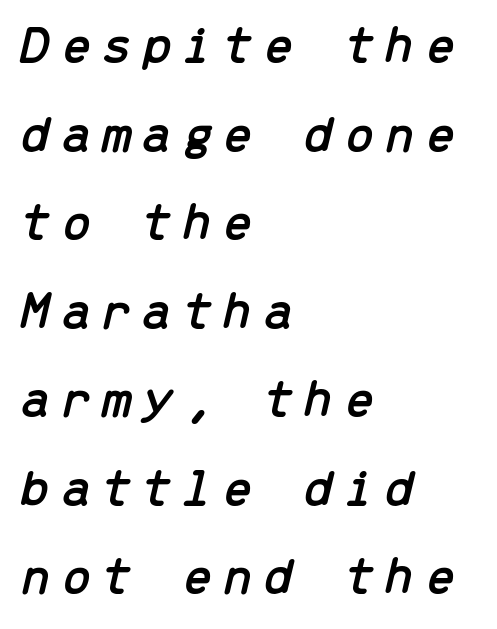
The image shows 54 px text type, italic (leaning right), monospaced; set left-aligned, normal line spacing (1.64x), not underlined; low stroke contrast and a medium x-height.
